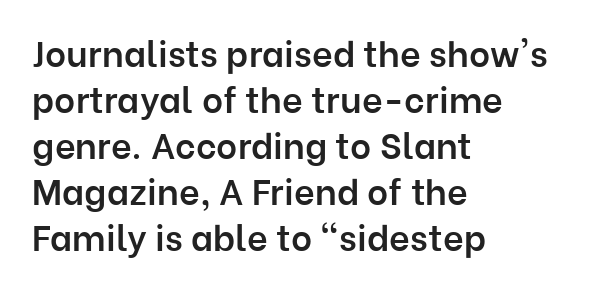
{"serif": "no", "italic": "no", "bold": "semi", "weight": "semibold", "width": "normal", "stroke_contrast": "low", "x_height": "medium", "monospaced": "no", "underline": "no", "align": "left", "line_spacing": "normal", "line_spacing_ratio": 1.28, "letter_spacing": "normal", "letter_spacing_em": 0.0, "glyph_px": 36}
